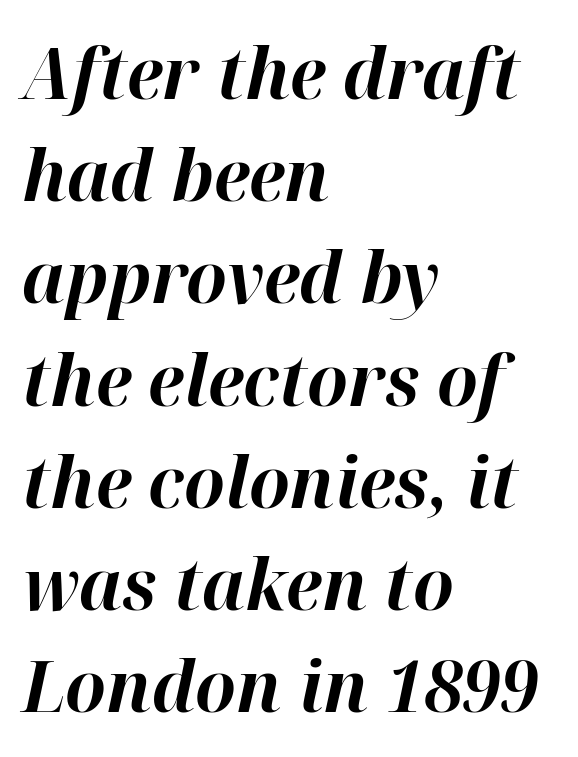
{"italic": "yes", "lean": "right", "slant_degrees": 12, "bold": "yes", "weight": "bold", "width": "normal", "stroke_contrast": "high", "x_height": "medium", "monospaced": "no", "underline": "no", "align": "left", "line_spacing": "normal", "line_spacing_ratio": 1.42, "letter_spacing": "normal", "letter_spacing_em": 0.0, "glyph_px": 72}
